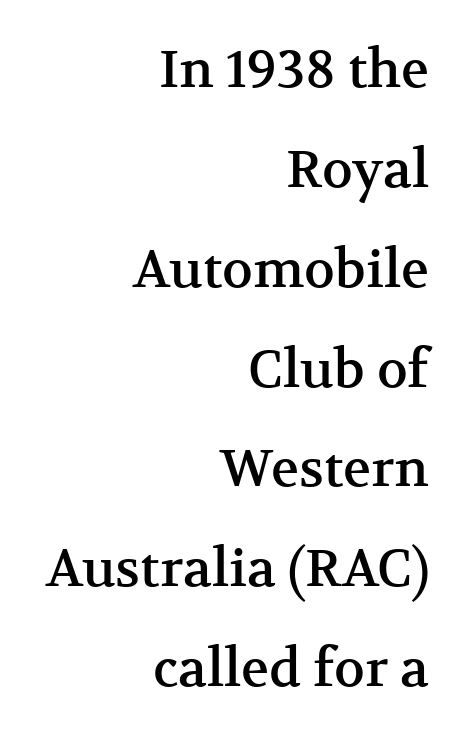
The image shows 52 px serif type, upright; set right-aligned, loose line spacing (1.92x), normal letter spacing, not underlined; medium stroke contrast and a medium x-height.
